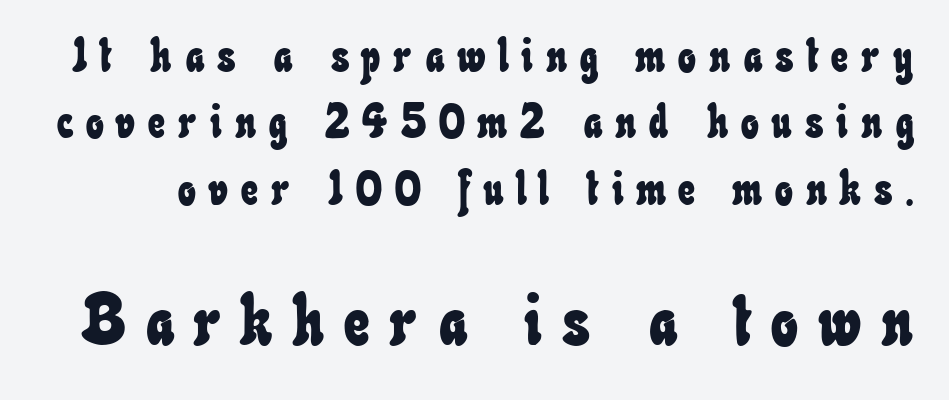
What's the leading like? Ordinary, nothing unusual. The passage shown is not underscored anywhere. Proportional: the letters do not fall into vertical columns. Spacing between characters has been opened up far beyond the box default.
